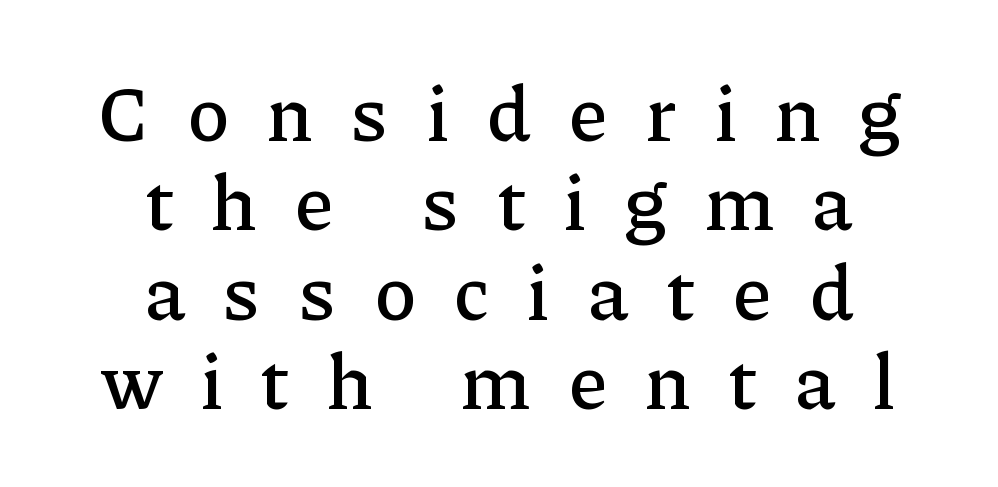
This sample uses an upright cut, with every glyph sitting square on the baseline. The passage shown is typeset with a serif family. The letters are spread apart with noticeably loose tracking. Alignment: centered.
